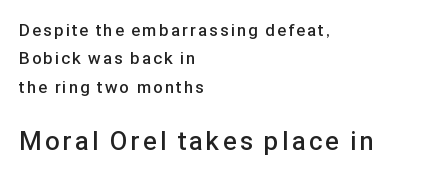
The image shows 26 px text type, upright; set left-aligned, normal line spacing (1.67x), not underlined; the second (bottom) block is 1.53x larger.
